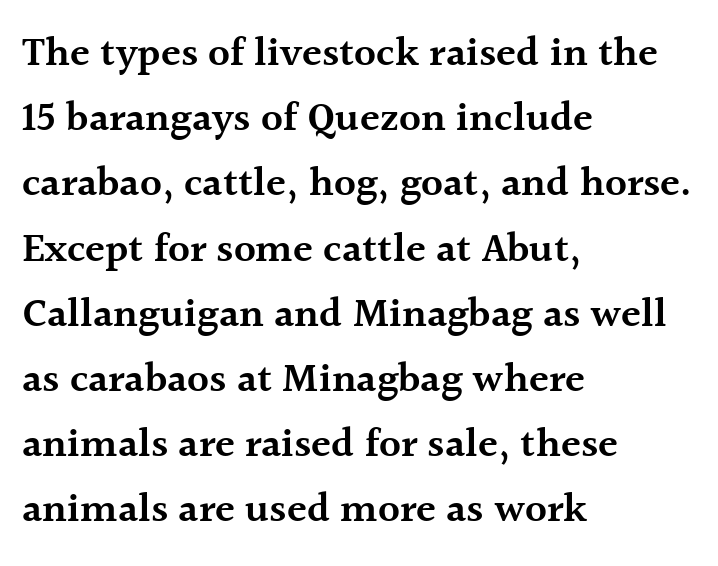
{"serif": "yes", "italic": "no", "bold": "semi", "weight": "semibold", "width": "normal", "x_height": "medium", "monospaced": "no", "underline": "no", "align": "left", "line_spacing": "normal", "line_spacing_ratio": 1.59, "letter_spacing": "normal", "letter_spacing_em": 0.0, "glyph_px": 41}
